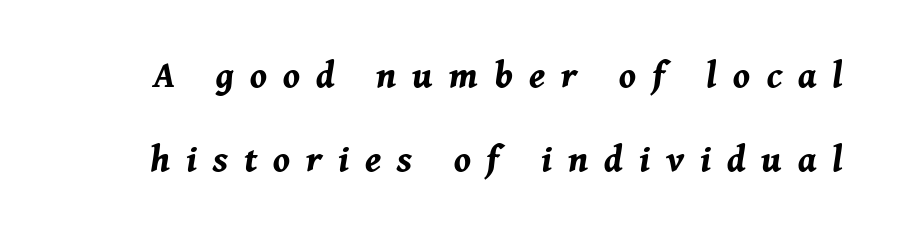
The image shows 40 px bold type, italic (leaning right); set loose line spacing (2.1x), unusually wide letter spacing (+0.4 em), not underlined; medium stroke contrast and a medium x-height.
